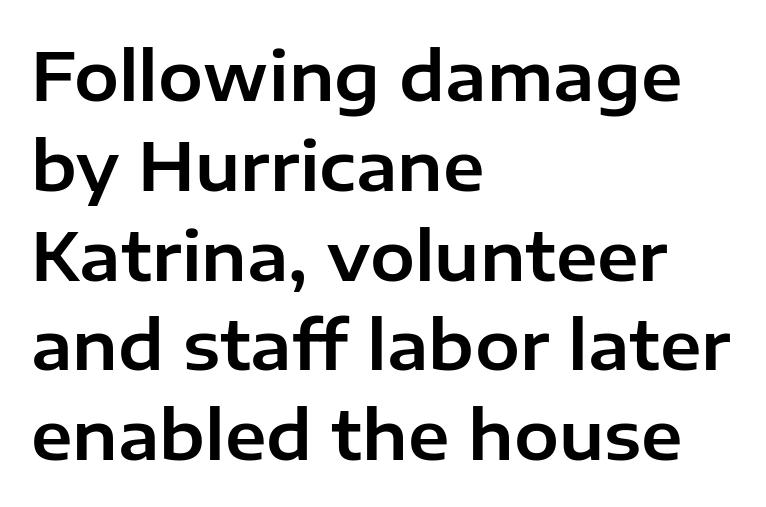
The image shows 67 px sans-serif type, upright; set left-aligned, normal line spacing (1.34x), normal letter spacing, not underlined; low stroke contrast and a medium x-height.
